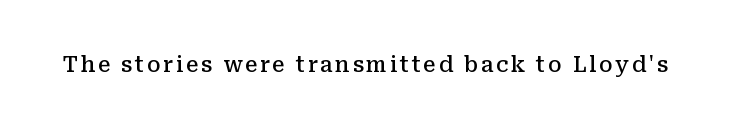
The image shows 21 px text type, upright; set not underlined.
